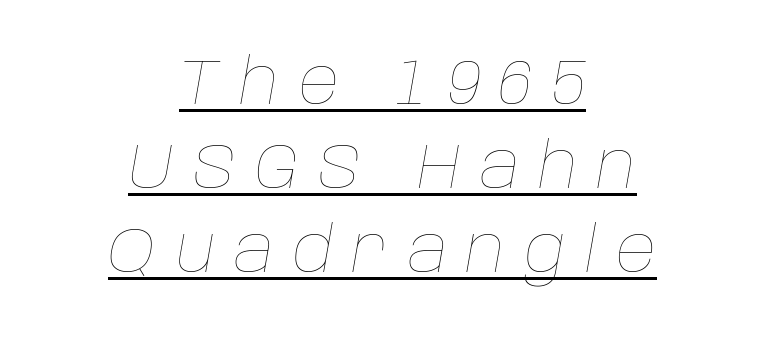
Q: Is the text bold? A: No.
Q: Is the text italic (slanted)? A: Yes, it leans right by about 10 degrees.
Q: Is the text underlined? A: Yes.
Q: How is the paragraph aligned? A: Centered.
Q: Is the spacing between letters normal or unusually wide? A: Unusually wide.
Q: Is the spacing between lines tight, normal or loose? A: Normal.
Q: Width (condensed, normal, or wide)? A: Normal.
Q: Stroke contrast? A: Low.
Q: x-height? A: Large.
Q: Monospaced? A: No.
